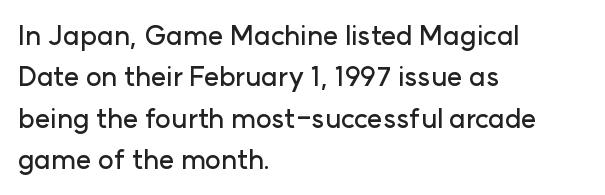
The image shows 27 px text type, upright; set left-aligned, normal line spacing (1.53x), normal letter spacing, not underlined.
